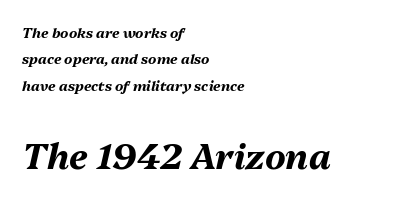
The image shows 35 px bold type, italic (leaning right); set left-aligned, line spacing 1.89x, normal letter spacing, not underlined; the second (bottom) block is 2.5x larger; medium stroke contrast and a medium x-height.
